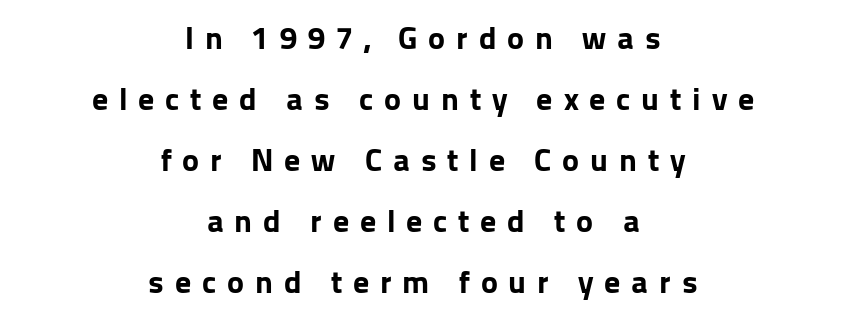
Look at the stroke-to-counter ratio: heavy, a bold. If you drew a line through each stem, it would be perfectly vertical. Substantial extra tracking has been applied to these lines. Rows of type keep a wide berth in the vertical direction. Casual observation: everything's sitting right in the middle.
